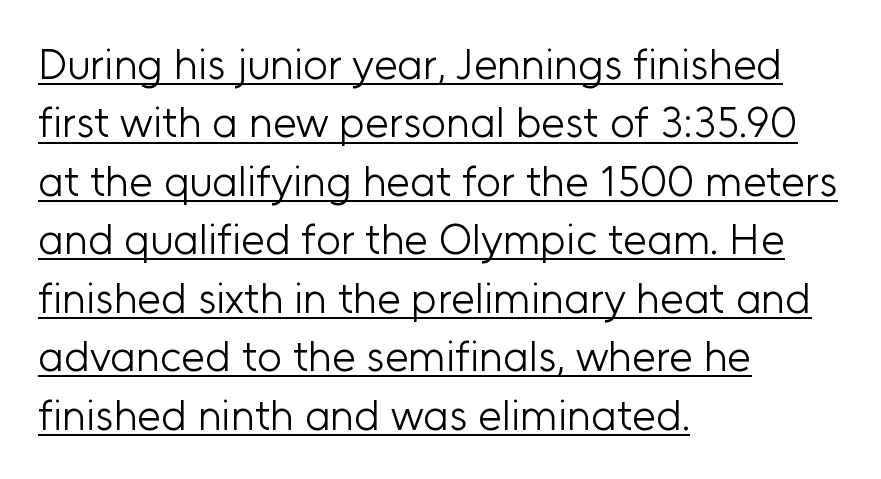
Q: Is the text bold? A: No.
Q: Is the text italic (slanted)? A: No, it is upright.
Q: Is the typeface a serif or a sans-serif typeface? A: Sans-serif.
Q: Is the text underlined? A: Yes.
Q: How is the paragraph aligned? A: Left-aligned.
Q: Is the spacing between letters normal or unusually wide? A: Normal.
Q: Is the spacing between lines tight, normal or loose? A: Normal.
Q: Width (condensed, normal, or wide)? A: Normal.
Q: Stroke contrast? A: Low.
Q: x-height? A: Medium.
Q: Monospaced? A: No.
